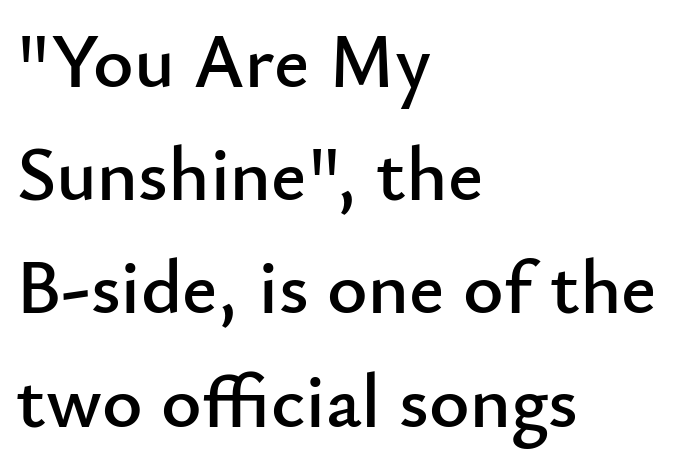
{"serif": "no", "italic": "no", "width": "normal", "stroke_contrast": "low", "x_height": "small", "monospaced": "no", "underline": "no", "align": "left", "line_spacing": "normal", "line_spacing_ratio": 1.47, "letter_spacing": "normal", "letter_spacing_em": 0.0, "glyph_px": 77}
